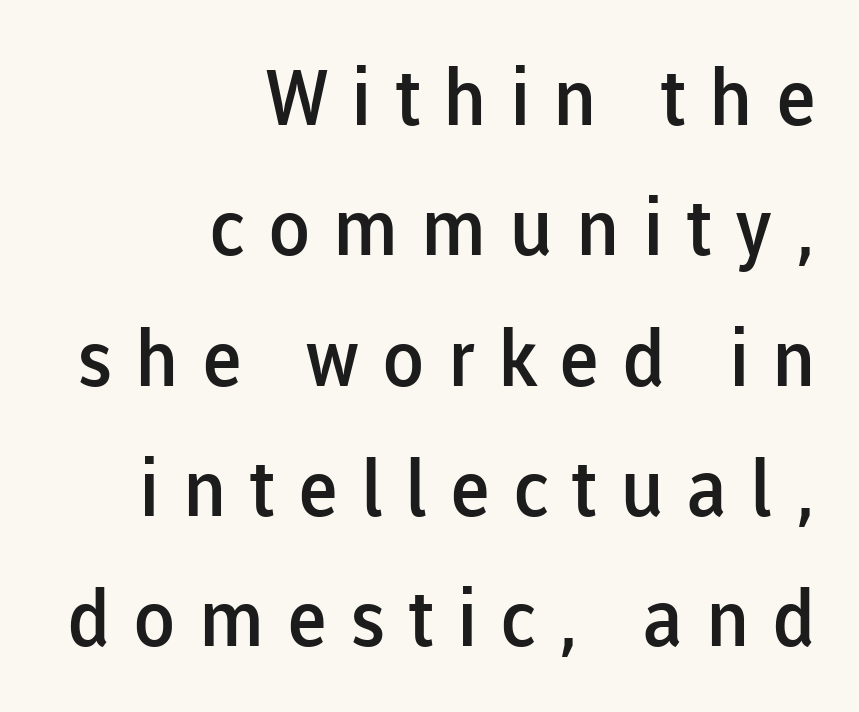
Q: Is the text bold? A: Semi-bold.
Q: Is the text italic (slanted)? A: No, it is upright.
Q: Is the typeface a serif or a sans-serif typeface? A: Sans-serif.
Q: Is the text underlined? A: No.
Q: How is the paragraph aligned? A: Right-aligned.
Q: Is the spacing between letters normal or unusually wide? A: Unusually wide.
Q: Is the spacing between lines tight, normal or loose? A: Normal.
Q: Width (condensed, normal, or wide)? A: Normal.
Q: Stroke contrast? A: Low.
Q: x-height? A: Medium.
Q: Monospaced? A: No.
